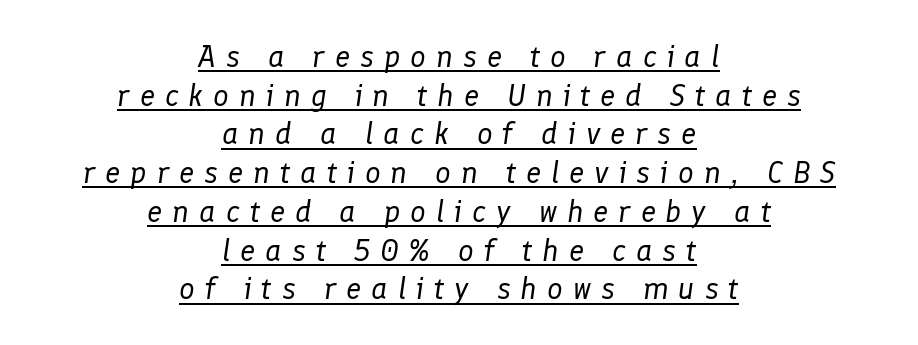
The whole block is typeset with a tilt. Notice how the passage keeps no hard edge, just a central spine. The cut favours lightness, reaching ordinary text weight at its darkest. Glyph-to-glyph distance is far greater than everyday printed text. You could not count columns in this text — the font is proportionally spaced.
